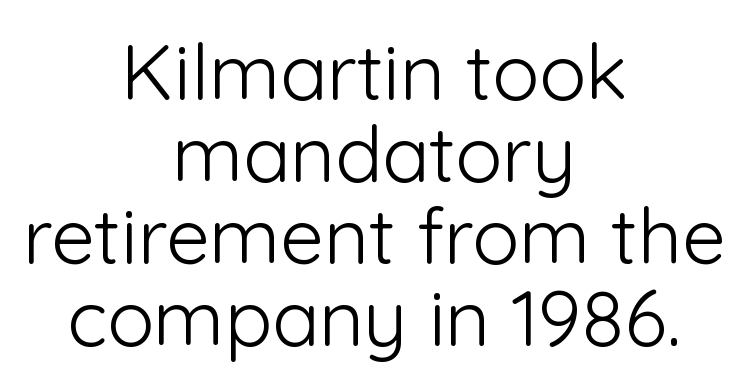
Q: Is the text bold? A: No.
Q: Is the text italic (slanted)? A: No, it is upright.
Q: Is the typeface a serif or a sans-serif typeface? A: Sans-serif.
Q: Is the text underlined? A: No.
Q: How is the paragraph aligned? A: Centered.
Q: Is the spacing between letters normal or unusually wide? A: Normal.
Q: Is the spacing between lines tight, normal or loose? A: Tight.
Q: Width (condensed, normal, or wide)? A: Normal.
Q: Stroke contrast? A: Low.
Q: x-height? A: Medium.
Q: Monospaced? A: No.
